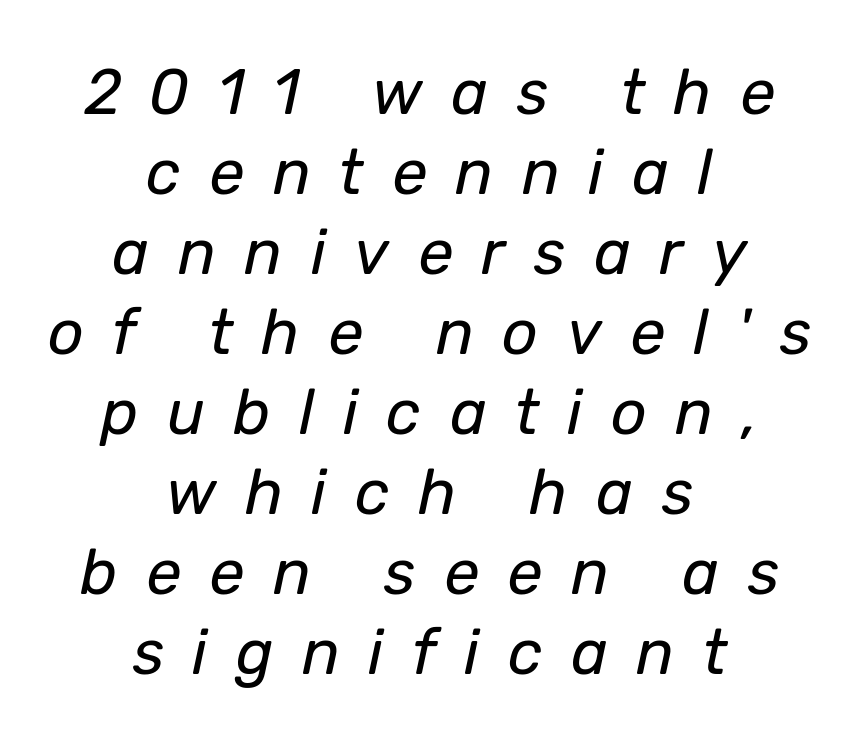
Alignment: centered. The block of text has a typical density, with ordinary space between rows. The letters are spread apart with noticeably loose tracking. Think of a printed novel: that variable character pitch is what you see here. The cut favours lightness, reaching ordinary text weight at its darkest.
